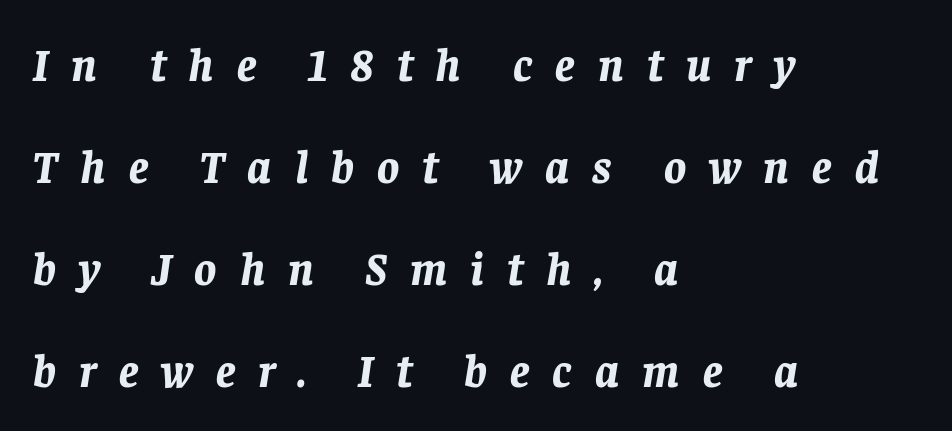
The image shows 46 px bold type, italic (leaning right); set left-aligned, loose line spacing (2.22x), unusually wide letter spacing (+0.5 em), not underlined; low stroke contrast and a large x-height.
